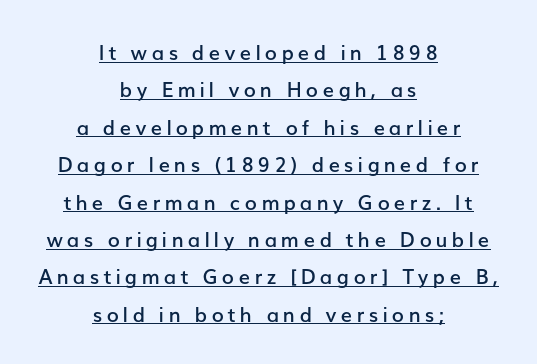
{"italic": "no", "bold": "semi", "underline": "yes", "align": "center", "line_spacing_ratio": 1.87, "letter_spacing": "wide", "letter_spacing_em": 0.21, "glyph_px": 20}
